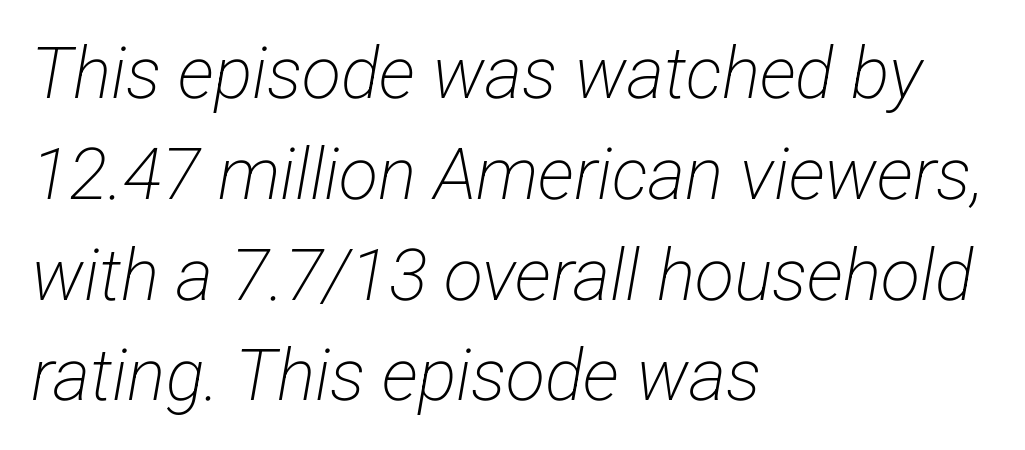
Q: Is the text bold? A: No.
Q: Is the typeface a serif or a sans-serif typeface? A: Sans-serif.
Q: Is the text underlined? A: No.
Q: How is the paragraph aligned? A: Left-aligned.
Q: Is the spacing between letters normal or unusually wide? A: Normal.
Q: Is the spacing between lines tight, normal or loose? A: Normal.
Q: Width (condensed, normal, or wide)? A: Condensed.
Q: Stroke contrast? A: Low.
Q: x-height? A: Medium.
Q: Monospaced? A: No.
